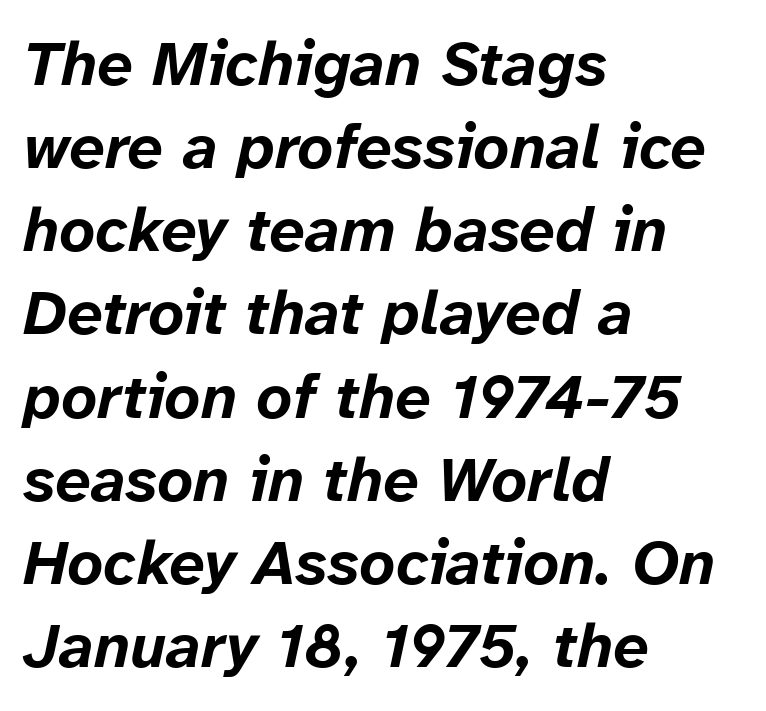
The image shows 63 px bold type, italic (leaning right); set left-aligned, normal line spacing (1.32x), normal letter spacing, not underlined; low stroke contrast and a medium x-height.
